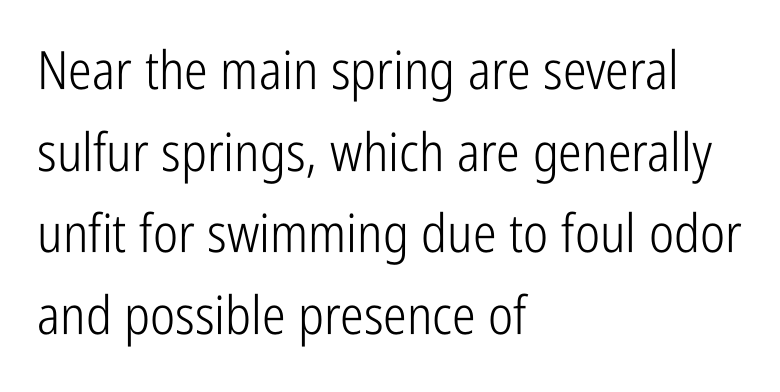
{"serif": "no", "italic": "no", "bold": "no", "weight": "light", "width": "condensed", "stroke_contrast": "low", "x_height": "medium", "monospaced": "no", "underline": "no", "align": "left", "line_spacing": "normal", "line_spacing_ratio": 1.54, "letter_spacing": "normal", "letter_spacing_em": 0.0, "glyph_px": 53}
